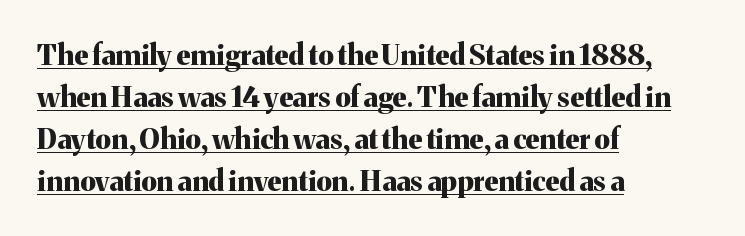
{"serif": "yes", "italic": "no", "bold": "yes", "weight": "bold", "width": "normal", "stroke_contrast": "medium", "x_height": "medium", "monospaced": "no", "underline": "yes", "align": "left", "line_spacing": "normal", "line_spacing_ratio": 1.5, "letter_spacing": "normal", "letter_spacing_em": 0.0, "glyph_px": 28}
